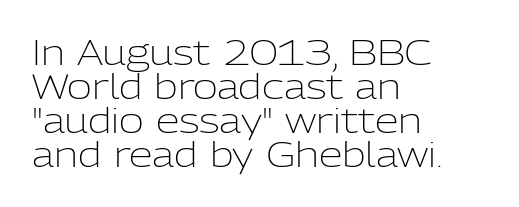
{"serif": "no", "italic": "no", "bold": "no", "weight": "light", "width": "normal", "stroke_contrast": "low", "x_height": "medium", "monospaced": "no", "underline": "no", "align": "left", "line_spacing": "tight", "line_spacing_ratio": 1.0, "letter_spacing": "normal", "letter_spacing_em": 0.0, "glyph_px": 34}
